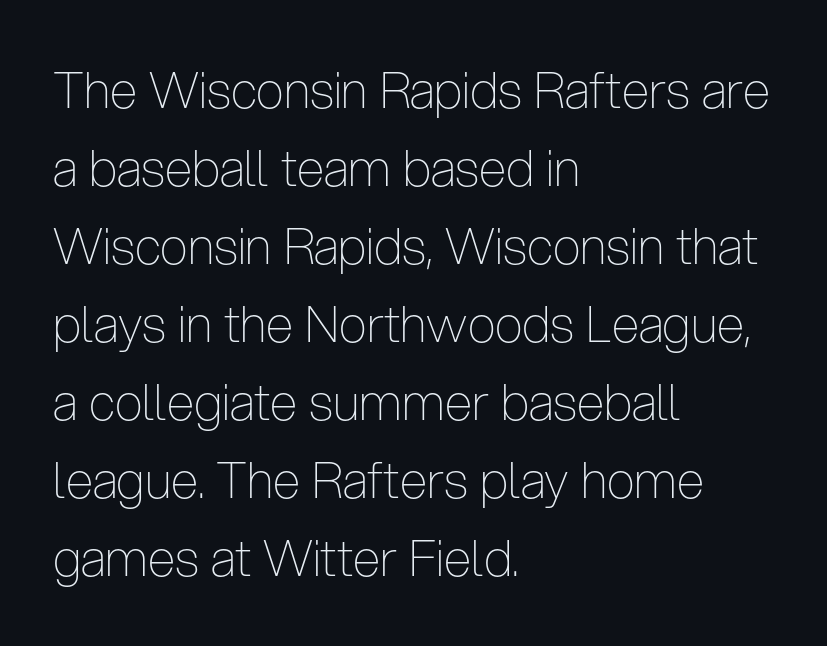
Q: Is the text bold? A: No.
Q: Is the text italic (slanted)? A: No, it is upright.
Q: Is the typeface a serif or a sans-serif typeface? A: Sans-serif.
Q: Is the text underlined? A: No.
Q: How is the paragraph aligned? A: Left-aligned.
Q: Is the spacing between letters normal or unusually wide? A: Normal.
Q: Is the spacing between lines tight, normal or loose? A: Normal.
Q: Width (condensed, normal, or wide)? A: Condensed.
Q: Stroke contrast? A: Low.
Q: x-height? A: Medium.
Q: Monospaced? A: No.
